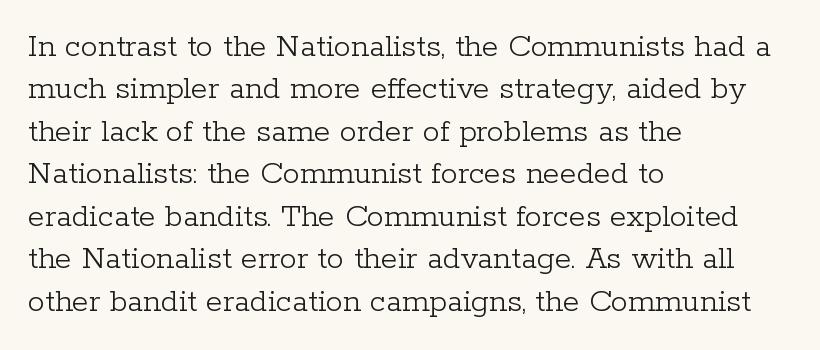
{"serif": "yes", "italic": "no", "bold": "no", "weight": "light", "width": "normal", "stroke_contrast": "low", "x_height": "medium", "monospaced": "no", "underline": "no", "align": "left", "line_spacing": "normal", "line_spacing_ratio": 1.25, "letter_spacing": "normal", "letter_spacing_em": 0.0, "glyph_px": 34}
